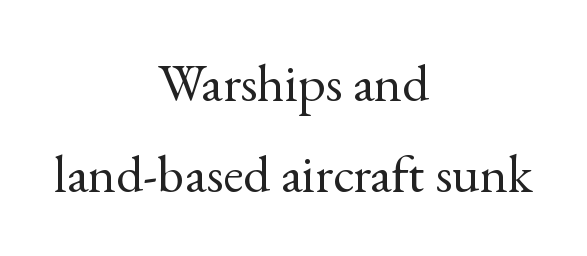
Q: Is the text bold? A: No.
Q: Is the text italic (slanted)? A: No, it is upright.
Q: Is the typeface a serif or a sans-serif typeface? A: Serif.
Q: Is the text underlined? A: No.
Q: How is the paragraph aligned? A: Centered.
Q: Is the spacing between letters normal or unusually wide? A: Normal.
Q: Width (condensed, normal, or wide)? A: Normal.
Q: x-height? A: Small.
Q: Monospaced? A: No.
